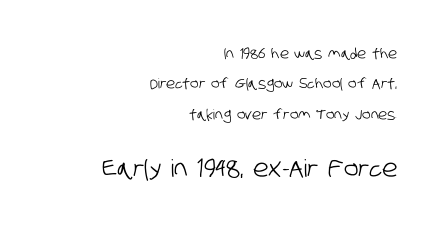
Q: Is the text underlined? A: No.
Q: How is the paragraph aligned? A: Right-aligned.
Q: Is the spacing between letters normal or unusually wide? A: Normal.
Q: Is the spacing between lines tight, normal or loose? A: Loose.
Q: Which block of text is set in a larger size, the first (top) or the second (bottom)? A: The second (bottom) one.
